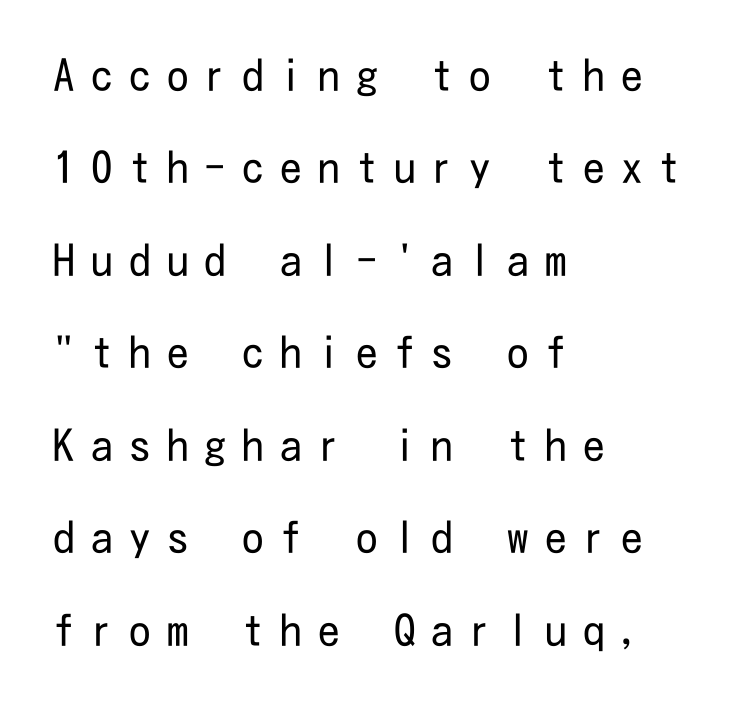
The type sits square on the baseline with zero lean. Vertically, the passage feels expansive, rows floating well apart. Is the type heavy? It reads as light-to-regular instead. Students, note that the glyphs here are deliberately spaced far apart.
